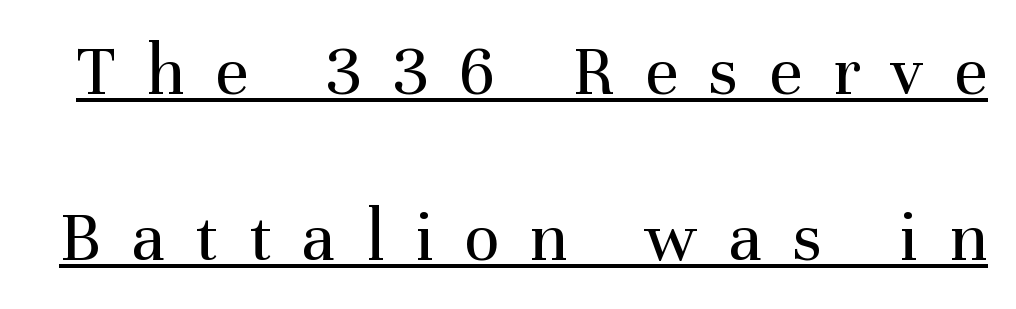
The image shows 73 px regular-weight serif type, upright; set loose line spacing (2.27x), unusually wide letter spacing (+0.42 em), underlined; medium stroke contrast and a medium x-height.
